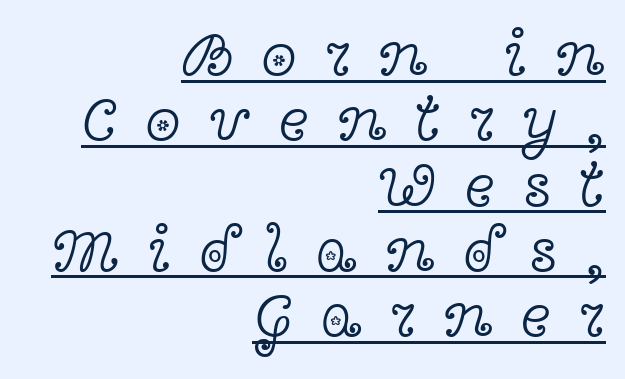
Students, note that the glyphs here are deliberately spaced far apart. These lines are rendered in a variable-pitch font. The lines in this sample share a right terminus and differ only in where they begin.
